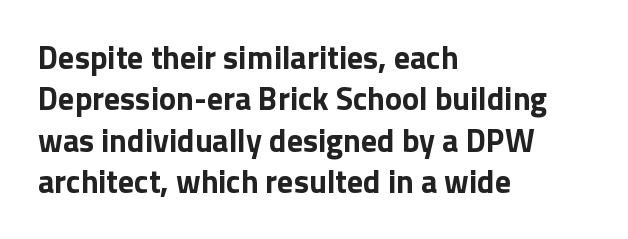
Q: Is the text bold? A: Yes.
Q: Is the text italic (slanted)? A: No, it is upright.
Q: Is the typeface a serif or a sans-serif typeface? A: Sans-serif.
Q: Is the text underlined? A: No.
Q: How is the paragraph aligned? A: Left-aligned.
Q: Is the spacing between letters normal or unusually wide? A: Normal.
Q: Is the spacing between lines tight, normal or loose? A: Normal.
Q: Width (condensed, normal, or wide)? A: Normal.
Q: Stroke contrast? A: Low.
Q: x-height? A: Medium.
Q: Monospaced? A: No.
